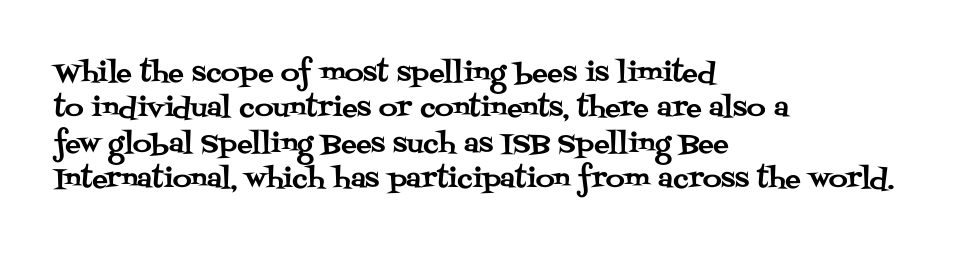
The image shows 26 px text type, upright; set left-aligned, normal line spacing (1.36x), normal letter spacing, not underlined.
